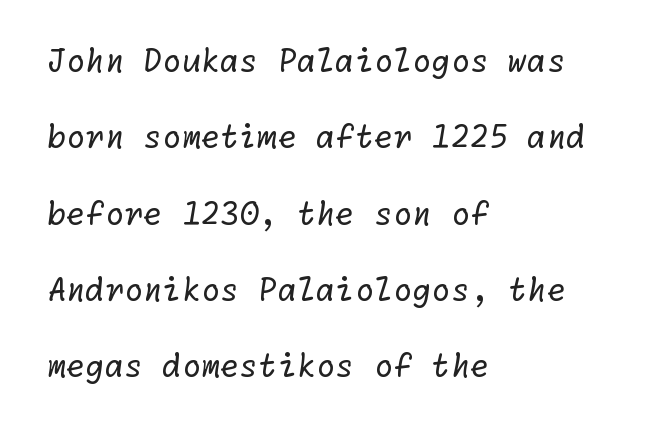
{"serif": "no", "bold": "no", "weight": "regular", "width": "normal", "stroke_contrast": "low", "x_height": "medium", "underline": "no", "align": "left", "line_spacing": "loose", "line_spacing_ratio": 2.46, "letter_spacing": "normal", "letter_spacing_em": 0.0, "glyph_px": 31}
